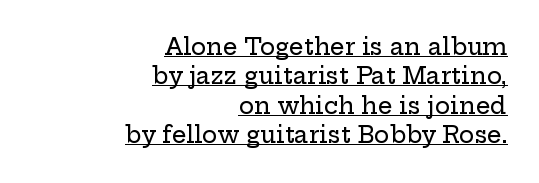
This sample is right-justified, so line beginnings fall wherever the words allow. The tracking reads as untouched default to a designer's eye. Interline gaps are of average width in this sample. Looks like someone drew a line under every word here. Upright lettering throughout.
